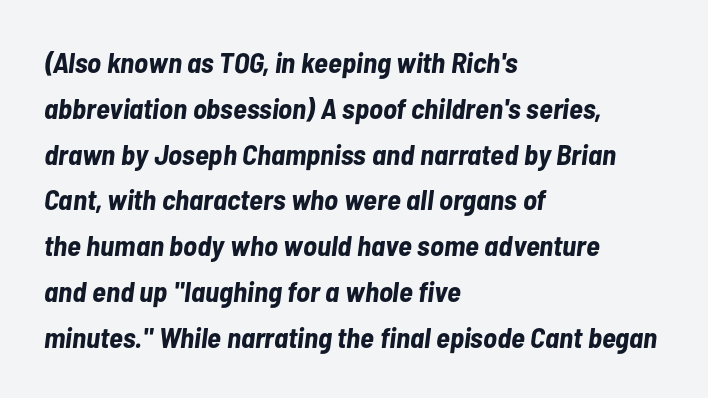
The image shows 29 px bold, condensed type, italic (leaning right); set left-aligned, normal line spacing (1.58x), normal letter spacing, not underlined; low stroke contrast and a medium x-height.
